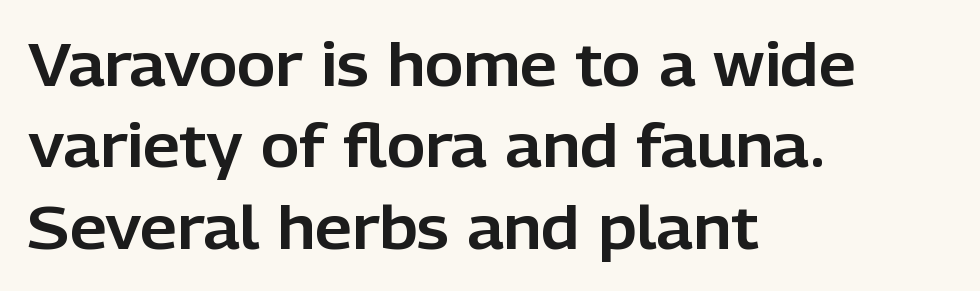
Q: Is the text italic (slanted)? A: No, it is upright.
Q: Is the typeface a serif or a sans-serif typeface? A: Sans-serif.
Q: Is the text underlined? A: No.
Q: How is the paragraph aligned? A: Left-aligned.
Q: Is the spacing between letters normal or unusually wide? A: Normal.
Q: Is the spacing between lines tight, normal or loose? A: Normal.
Q: Width (condensed, normal, or wide)? A: Normal.
Q: Stroke contrast? A: Low.
Q: x-height? A: Medium.
Q: Monospaced? A: No.
